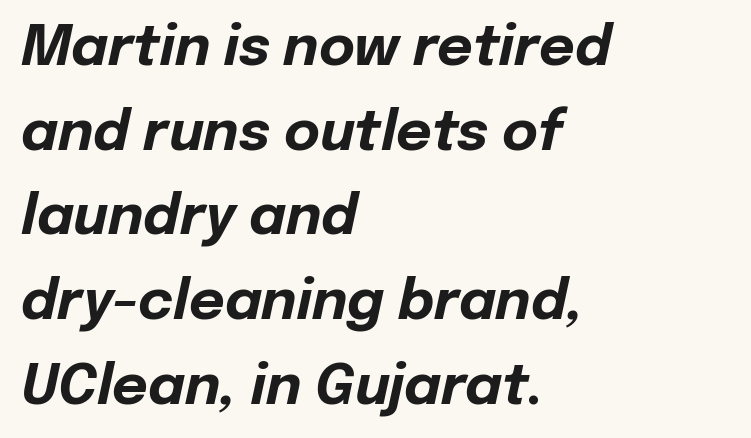
Students, note that the glyphs here touch the page at normal intervals. Casual observation: everything's shoved over to the left. Note the varied advance widths — an 'i' is clearly narrower than an 'm'. Notice how descenders clear the ascenders below comfortably — that's standard leading. What weight is shown? A full bold with thick strokes.
